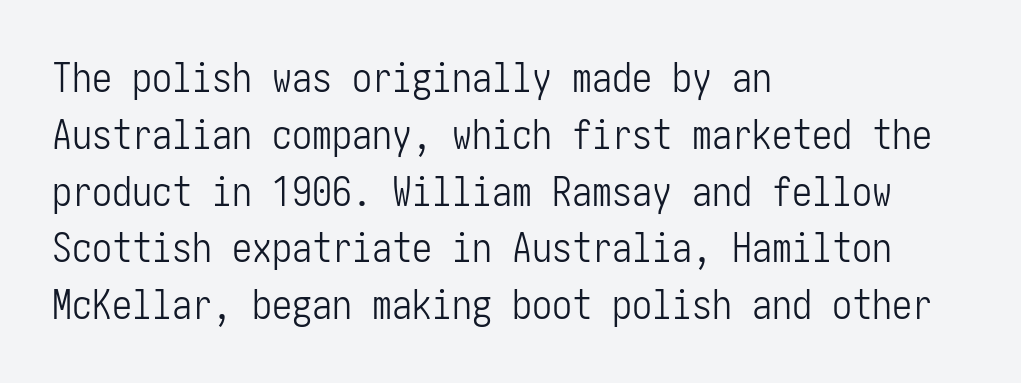
The image shows 40 px light, condensed sans-serif type, upright; set left-aligned, normal line spacing (1.42x), normal letter spacing, not underlined; low stroke contrast and a medium x-height.
